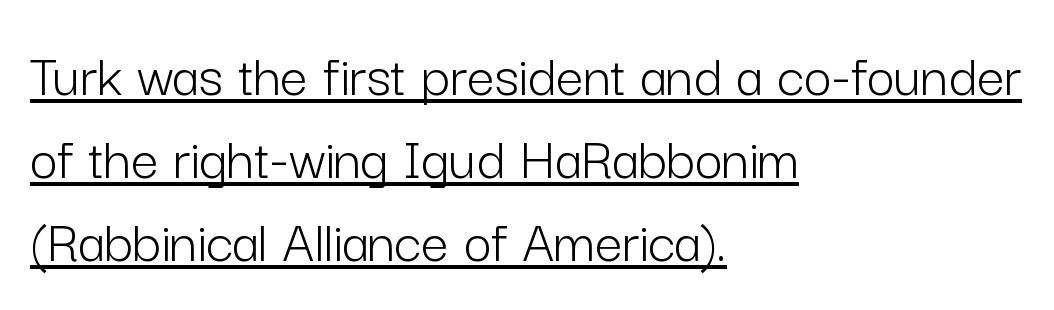
{"serif": "no", "italic": "no", "bold": "no", "weight": "light", "width": "normal", "stroke_contrast": "low", "x_height": "medium", "monospaced": "no", "underline": "yes", "align": "left", "line_spacing": "normal", "line_spacing_ratio": 1.36, "letter_spacing": "normal", "letter_spacing_em": 0.0, "glyph_px": 61}
